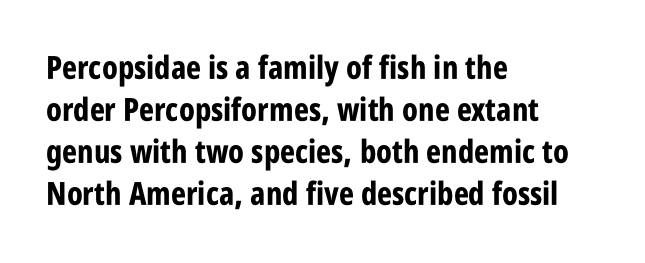
The image shows 32 px bold, condensed sans-serif type, upright; set left-aligned, normal line spacing (1.31x), normal letter spacing, not underlined; low stroke contrast and a large x-height.
